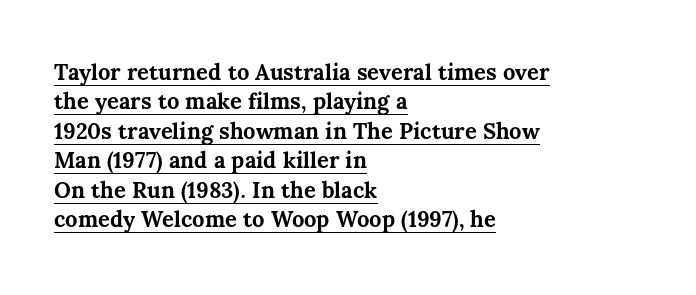
The image shows 22 px bold type, upright; set left-aligned, normal line spacing (1.34x), normal letter spacing, underlined.
